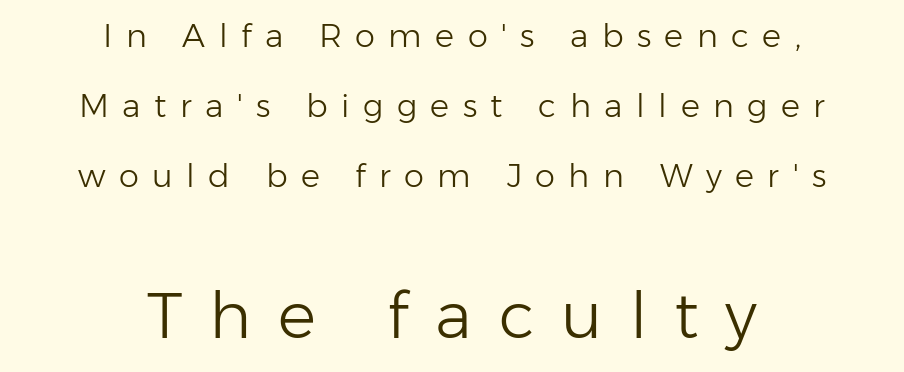
Successive baselines arrive slowly, with a big drop between each. Each word looks stretched out because of the extra space between its letters. The typesetting does not lean heavy: it is not bold. A sans-serif font was chosen for this passage.
